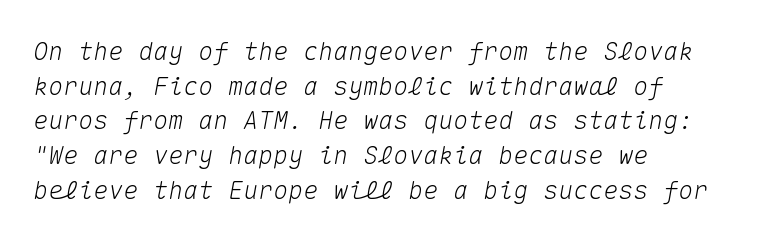
Q: Is the text italic (slanted)? A: Yes, it leans right by about 10 degrees.
Q: Is the text underlined? A: No.
Q: How is the paragraph aligned? A: Left-aligned.
Q: Is the spacing between letters normal or unusually wide? A: Normal.
Q: Is the spacing between lines tight, normal or loose? A: Normal.
